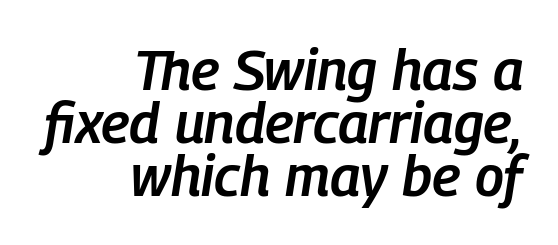
The image shows 56 px semibold, condensed type, italic (leaning right); set right-aligned, tight line spacing (0.95x), normal letter spacing, not underlined; low stroke contrast and a medium x-height.
